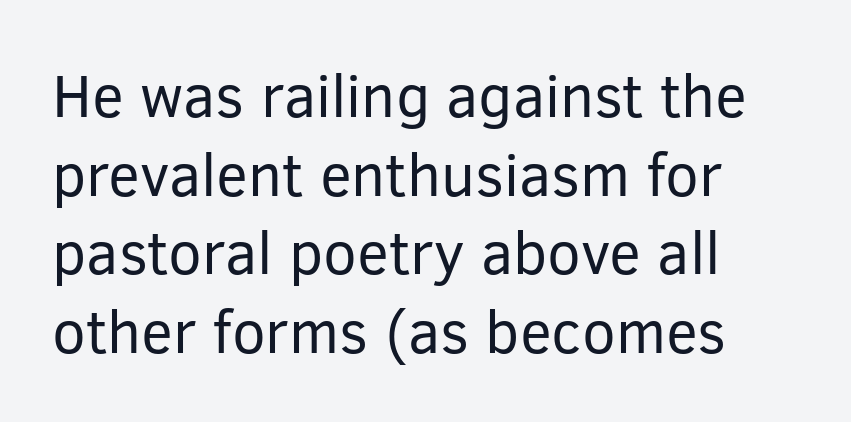
{"serif": "no", "italic": "no", "bold": "no", "weight": "regular", "width": "normal", "stroke_contrast": "low", "x_height": "medium", "monospaced": "no", "underline": "no", "align": "left", "line_spacing": "normal", "line_spacing_ratio": 1.31, "letter_spacing": "normal", "letter_spacing_em": 0.0, "glyph_px": 60}
